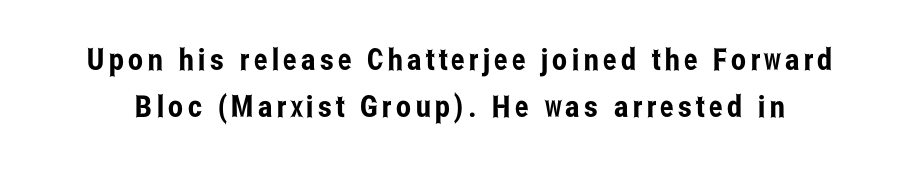
Q: Is the text italic (slanted)? A: No, it is upright.
Q: Is the typeface a serif or a sans-serif typeface? A: Sans-serif.
Q: Is the text underlined? A: No.
Q: Is the spacing between lines tight, normal or loose? A: Normal.
Q: Width (condensed, normal, or wide)? A: Condensed.
Q: Stroke contrast? A: Low.
Q: x-height? A: Medium.
Q: Monospaced? A: No.
